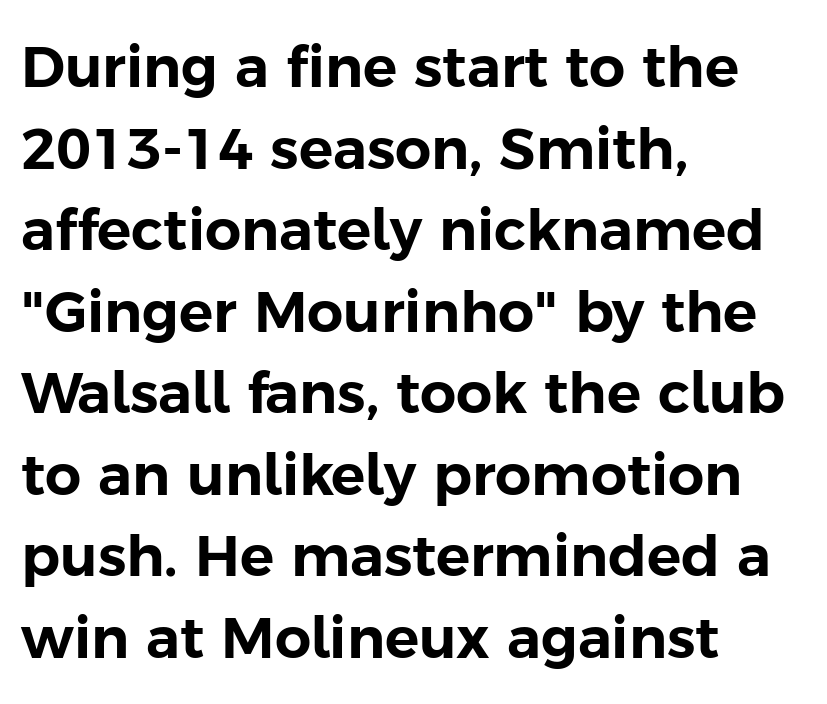
The image shows 57 px sans-serif type, upright; set left-aligned, normal line spacing (1.43x), normal letter spacing, not underlined; low stroke contrast and a medium x-height.
